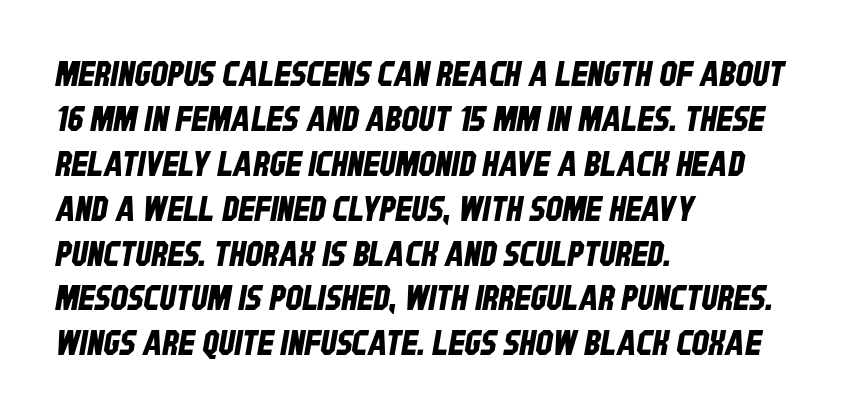
{"serif": "no", "width": "condensed", "stroke_contrast": "low", "x_height": "large", "monospaced": "no", "underline": "no", "align": "left", "line_spacing": "normal", "line_spacing_ratio": 1.32, "letter_spacing": "normal", "letter_spacing_em": 0.0, "glyph_px": 34}
